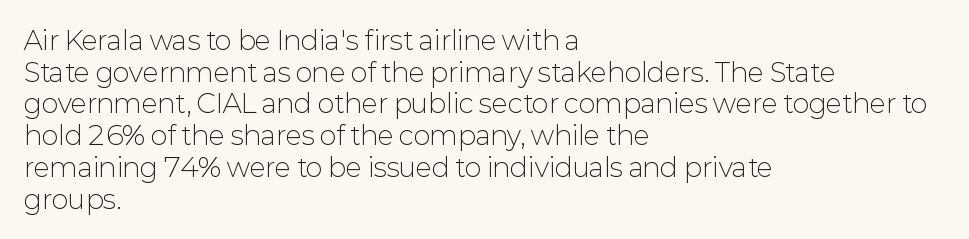
Nope, not italic — everything's standing straight. The font is comparable to plain body text, perhaps lighter. Inter-character spacing is left at the font's built-in metrics. The zone under the glyphs is completely vacant. These lines are set flush left with a ragged right edge.
